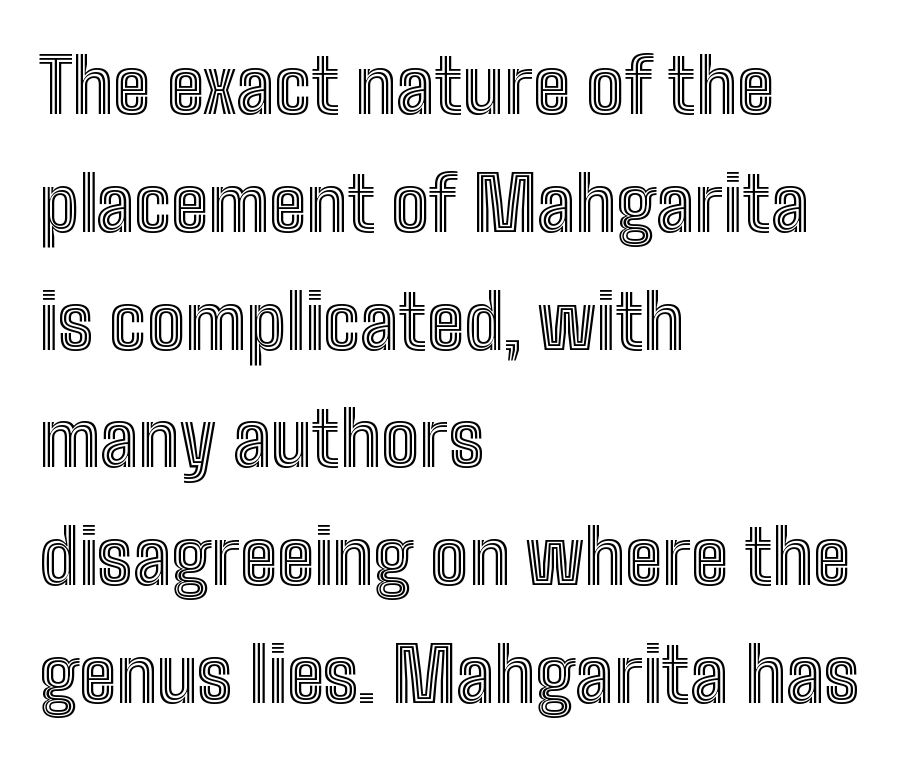
The image shows 76 px condensed type, upright; set left-aligned, normal line spacing (1.55x), normal letter spacing, not underlined; a medium x-height.
